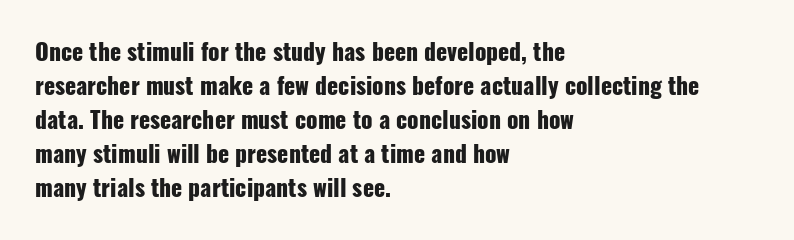
{"italic": "no", "bold": "yes", "underline": "no", "align": "left", "line_spacing": "normal", "line_spacing_ratio": 1.48, "letter_spacing": "normal", "letter_spacing_em": 0.0, "glyph_px": 23}
